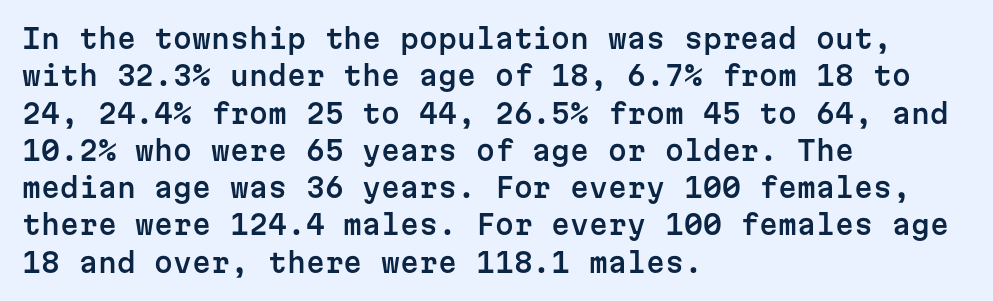
The image shows 27 px text type, upright; set left-aligned, normal line spacing (1.38x), normal letter spacing, not underlined.
